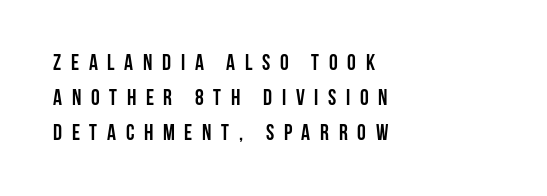
The image shows 22 px bold type, upright; set left-aligned, normal line spacing (1.6x), unusually wide letter spacing (+0.44 em), not underlined.
